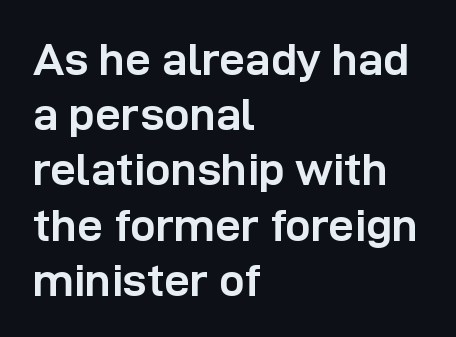
The text was rendered using a sans face with plain stroke endings. Standard letterfit; no display-style spreading of the glyphs. Bold? Absolutely — the strokes are thick and heavy. It's the straight-up-and-down kind of type.
